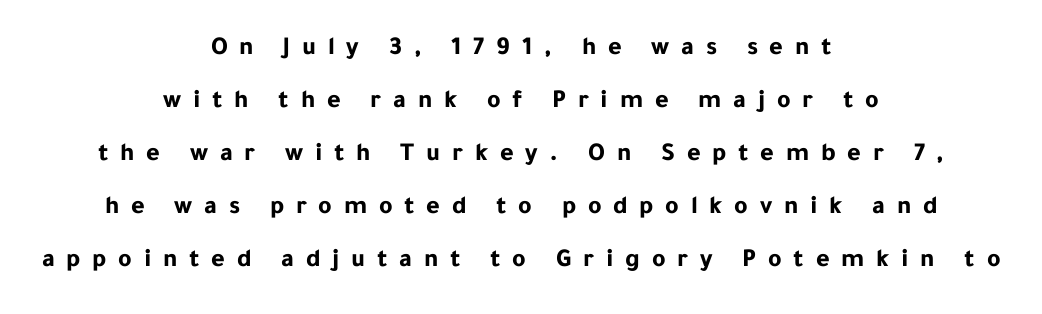
Q: Is the text bold? A: Yes.
Q: Is the text italic (slanted)? A: No, it is upright.
Q: Is the text underlined? A: No.
Q: How is the paragraph aligned? A: Centered.
Q: Is the spacing between letters normal or unusually wide? A: Unusually wide.
Q: Is the spacing between lines tight, normal or loose? A: Loose.
